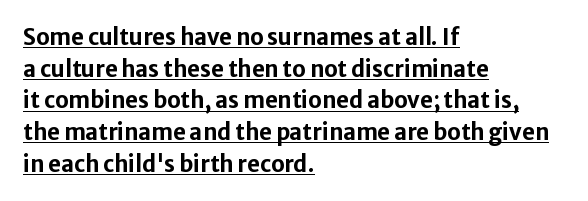
Q: Is the text bold? A: Yes.
Q: Is the text italic (slanted)? A: No, it is upright.
Q: Is the text underlined? A: Yes.
Q: How is the paragraph aligned? A: Left-aligned.
Q: Is the spacing between letters normal or unusually wide? A: Normal.
Q: Is the spacing between lines tight, normal or loose? A: Normal.
